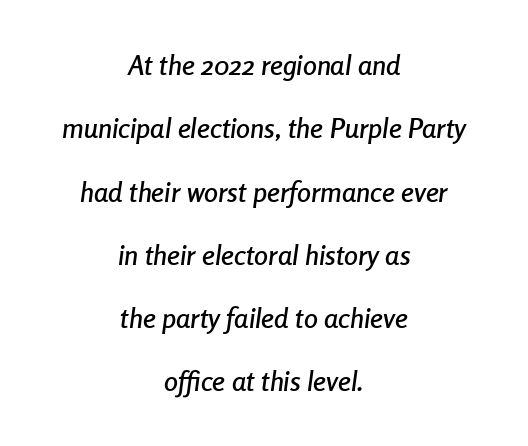
Look at the tracking — it's just the regular setting, nothing added. This rendering features lettering with no underline. Slant detected: the letters are inclined. Horizontally, the lines are justified to the midpoint only.
